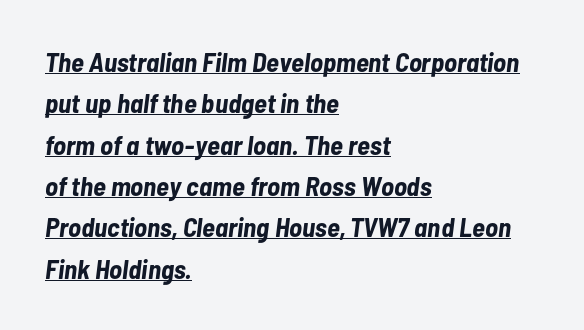
The image shows 27 px bold type, italic (leaning right); set left-aligned, normal line spacing (1.53x), normal letter spacing, underlined.
